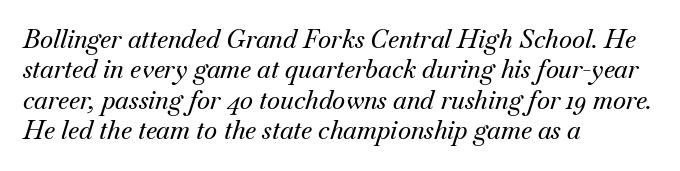
The image shows 25 px text type, italic (leaning right); set left-aligned, line spacing 1.22x, normal letter spacing, not underlined.
